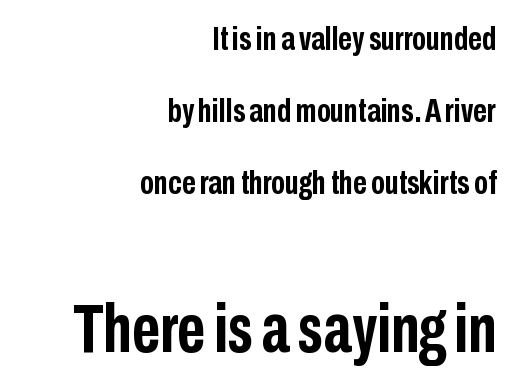
A typesetter would call this zero additional tracking. The designer gave the closing block more size than the opening block. Every stem runs plumb, perpendicular to the baseline. Each row of text sits above clean, open space. The passage shown stacks its lines with a broad gap.
